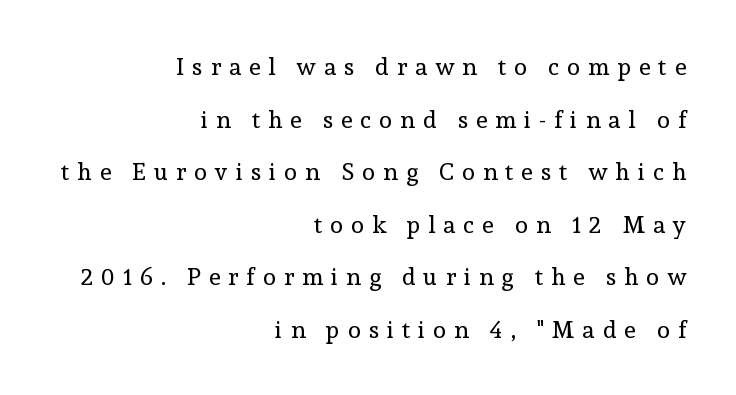
{"italic": "no", "bold": "no", "underline": "no", "align": "right", "line_spacing": "loose", "line_spacing_ratio": 2.19, "letter_spacing": "wide", "letter_spacing_em": 0.33, "glyph_px": 24}
